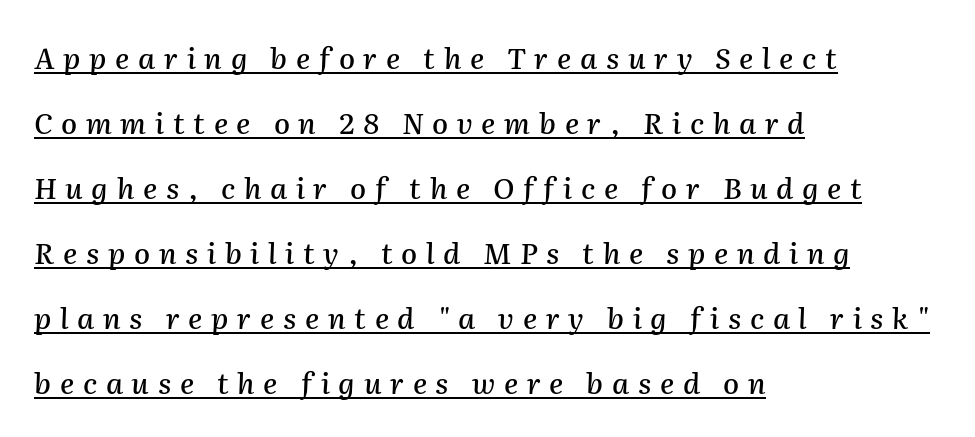
Students, note that the glyphs here are deliberately spaced far apart. The setting favours the left margin, as ordinary paragraphs usually do. Spacing verdict: proportional, widths tailored to each character. The specimen reads as italic at a glance. In terms of leading, this rendering errs on the spacious side. Emphasis is given by a line drawn under the lettering.
